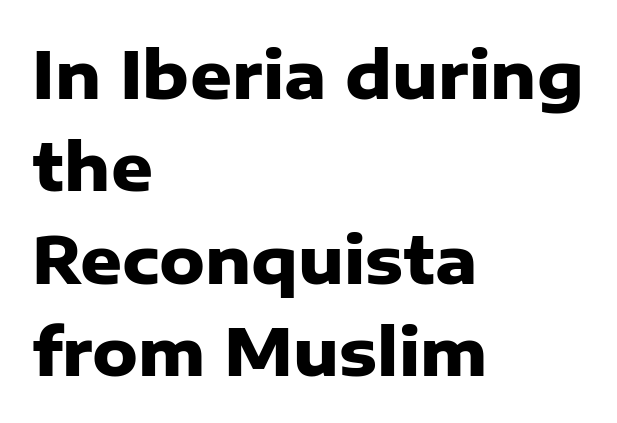
{"serif": "no", "italic": "no", "bold": "yes", "weight": "heavy", "width": "normal", "stroke_contrast": "low", "x_height": "medium", "monospaced": "no", "underline": "no", "align": "left", "line_spacing": "normal", "line_spacing_ratio": 1.42, "letter_spacing": "normal", "letter_spacing_em": 0.0, "glyph_px": 65}
